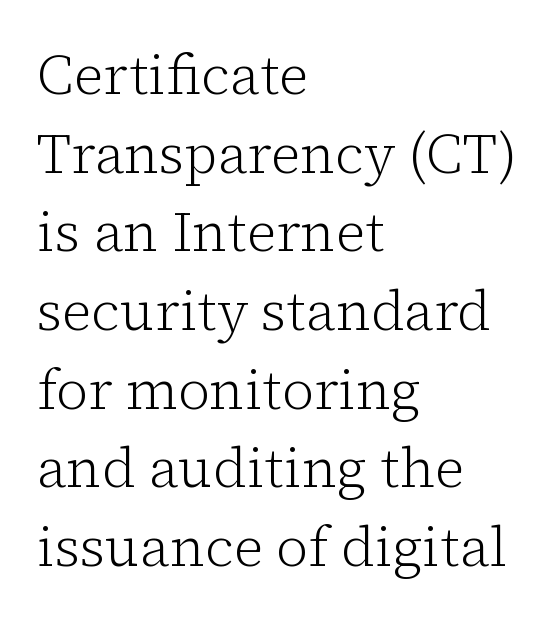
{"serif": "yes", "italic": "no", "bold": "no", "weight": "light", "width": "normal", "stroke_contrast": "low", "x_height": "medium", "monospaced": "no", "underline": "no", "align": "left", "line_spacing": "normal", "line_spacing_ratio": 1.43, "letter_spacing": "normal", "letter_spacing_em": 0.0, "glyph_px": 55}
